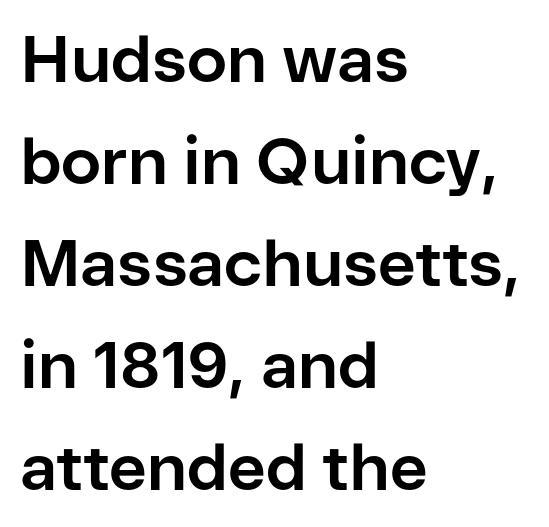
Q: Is the text bold? A: Yes.
Q: Is the text italic (slanted)? A: No, it is upright.
Q: Is the typeface a serif or a sans-serif typeface? A: Sans-serif.
Q: Is the text underlined? A: No.
Q: How is the paragraph aligned? A: Left-aligned.
Q: Is the spacing between letters normal or unusually wide? A: Normal.
Q: Is the spacing between lines tight, normal or loose? A: Normal.
Q: Width (condensed, normal, or wide)? A: Normal.
Q: Stroke contrast? A: Low.
Q: x-height? A: Medium.
Q: Monospaced? A: No.
